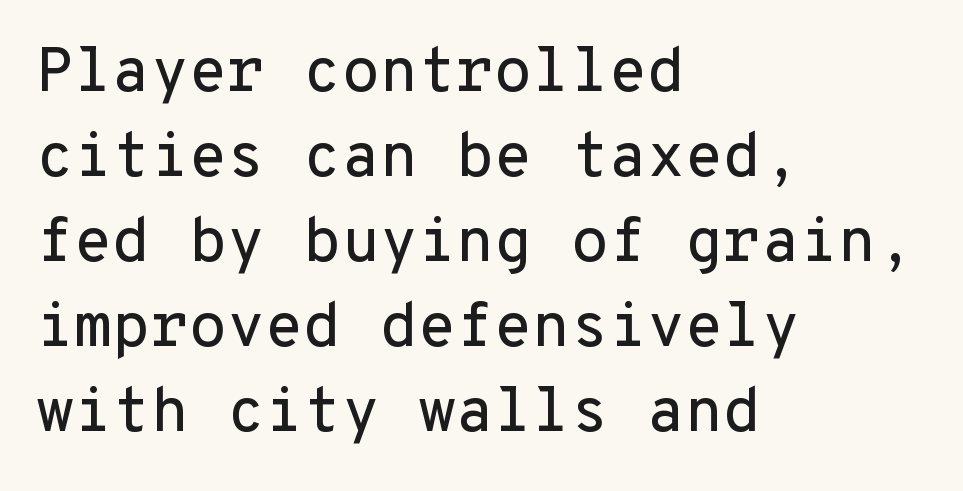
The image shows 62 px sans-serif type, upright, monospaced; set left-aligned, normal line spacing (1.37x), normal letter spacing, not underlined; low stroke contrast and a medium x-height.
